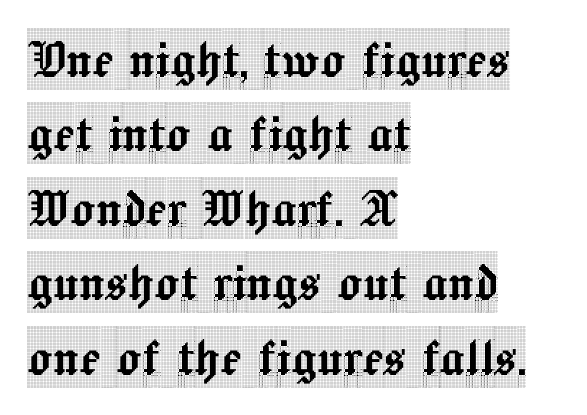
Layout note: lines flush left. No word sits above an underline. Unlike italic type, these characters show no tilt at all. Examine the stroke ends and you'll spot serifs. Short note: letters normally spaced.
